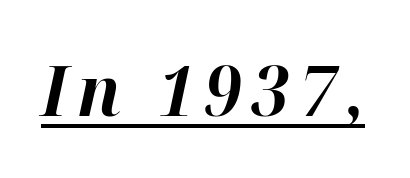
Yep, that's italic — everything's leaning. The passage shown is typed in a proportional face where columns would drift. Has an underline been added? It has. The characters look thick and weighty, a clear bold.
